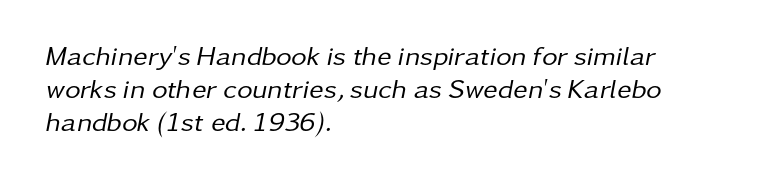
Q: Is the text bold? A: No.
Q: Is the text italic (slanted)? A: Yes, it leans right by about 11 degrees.
Q: Is the text underlined? A: No.
Q: How is the paragraph aligned? A: Left-aligned.
Q: Is the spacing between letters normal or unusually wide? A: Normal.
